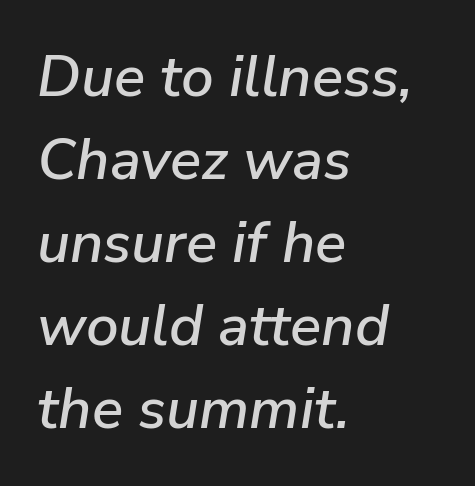
Rows of type keep a routine distance in the vertical direction. Compared with a centered layout, this one pins lines to the left instead. Spacing verdict: proportional, widths tailored to each character. You can tell it's italic because the verticals aren't actually vertical.
